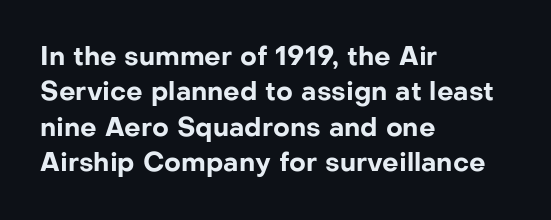
Q: Is the text bold? A: Yes.
Q: Is the text italic (slanted)? A: No, it is upright.
Q: Is the text underlined? A: No.
Q: How is the paragraph aligned? A: Left-aligned.
Q: Is the spacing between letters normal or unusually wide? A: Normal.
Q: Is the spacing between lines tight, normal or loose? A: Normal.
